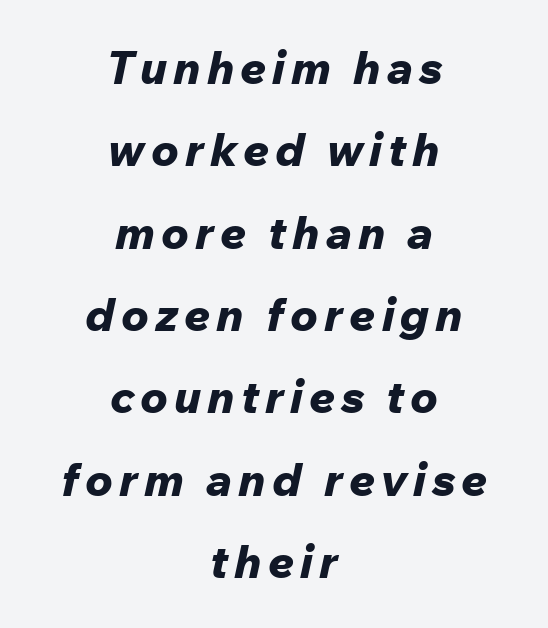
The image shows 46 px bold type, italic (leaning right); set centered, line spacing 1.79x, not underlined; low stroke contrast and a medium x-height.
